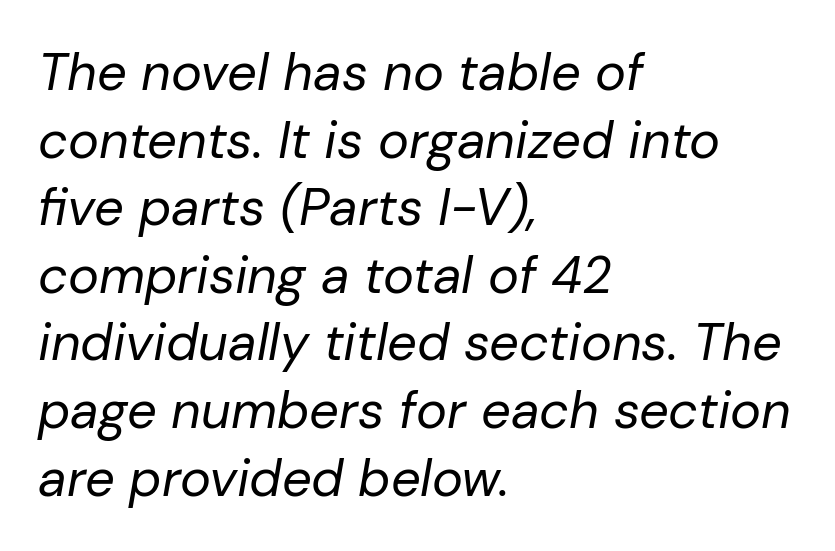
Leading matches the norm, producing a regular column. The glyphs are unaccompanied by any horizontal stroke below them. Stems here are at most as thick as an everyday book face. You could call the tracking neutral — neither tight nor loose. There's an unmistakable incline to the writing here.
